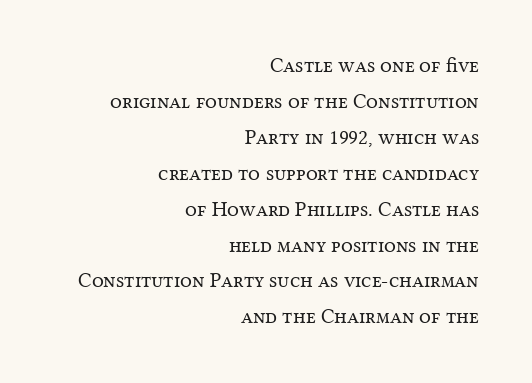
The compositor pushed each line to the right boundary. Underline: absent. The face looks like a standard text weight, possibly lighter. Students, note that the glyphs here touch the page at normal intervals. Every stem runs plumb, perpendicular to the baseline.
